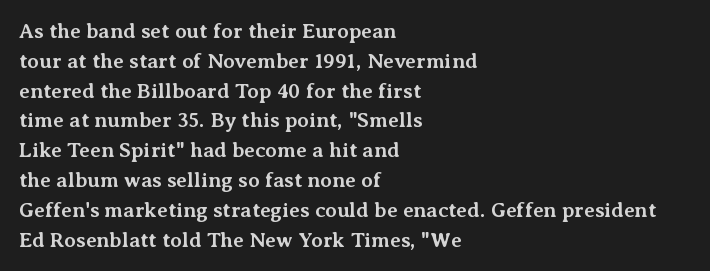
Q: Is the text bold? A: Yes.
Q: Is the text italic (slanted)? A: No, it is upright.
Q: Is the text underlined? A: No.
Q: How is the paragraph aligned? A: Left-aligned.
Q: Is the spacing between letters normal or unusually wide? A: Normal.
Q: Is the spacing between lines tight, normal or loose? A: Normal.
